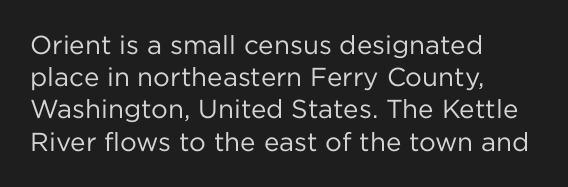
Q: Is the text bold? A: No.
Q: Is the text italic (slanted)? A: No, it is upright.
Q: Is the text underlined? A: No.
Q: How is the paragraph aligned? A: Left-aligned.
Q: Is the spacing between letters normal or unusually wide? A: Normal.
